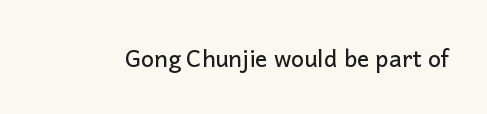
Each word holds together tightly as a unit, with standard inter-letter gaps. Posture: upright roman. The specimen omits any rule beneath the text block's lines.
